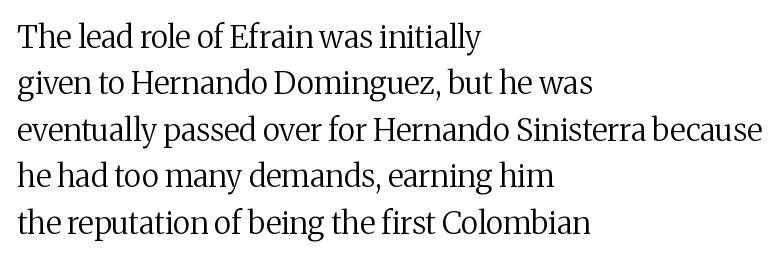
Q: Is the text bold? A: No.
Q: Is the text italic (slanted)? A: No, it is upright.
Q: Is the typeface a serif or a sans-serif typeface? A: Serif.
Q: Is the text underlined? A: No.
Q: How is the paragraph aligned? A: Left-aligned.
Q: Is the spacing between letters normal or unusually wide? A: Normal.
Q: Is the spacing between lines tight, normal or loose? A: Normal.
Q: Width (condensed, normal, or wide)? A: Normal.
Q: Stroke contrast? A: Medium.
Q: x-height? A: Medium.
Q: Monospaced? A: No.
